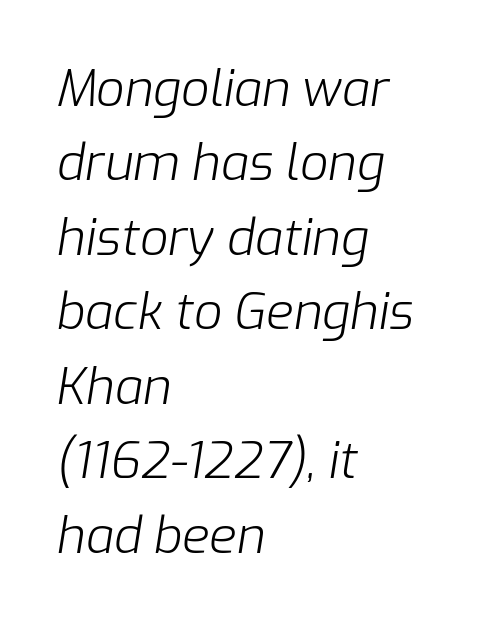
The compositor pushed each line to the left boundary. Is this a fixed-width face? No — the glyphs have proportional, varying widths. Successive baselines arrive at the customary interval. Students, note that the glyphs here touch the page at normal intervals.
